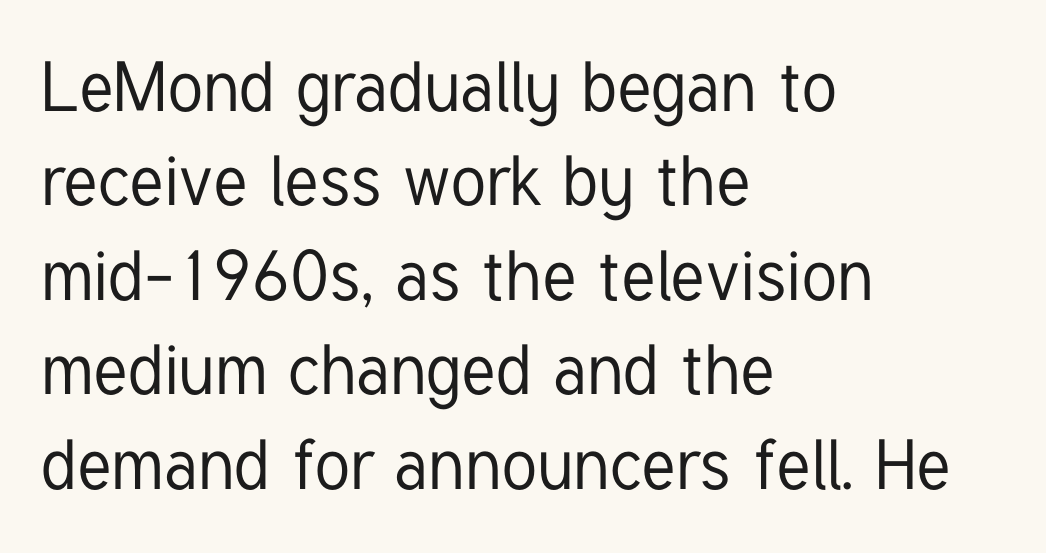
The image shows 70 px condensed sans-serif type, upright; set left-aligned, normal line spacing (1.35x), normal letter spacing, not underlined; low stroke contrast and a medium x-height.
